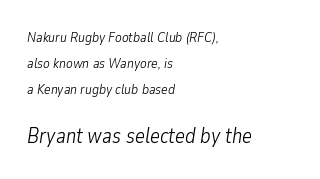
The lower block of text is set noticeably larger than the block above it. Emphasis-style slanted type is in use. Heft: none added — not bold. Is the block centered? No — it sits flush against the left margin. Quick note: underline off.
